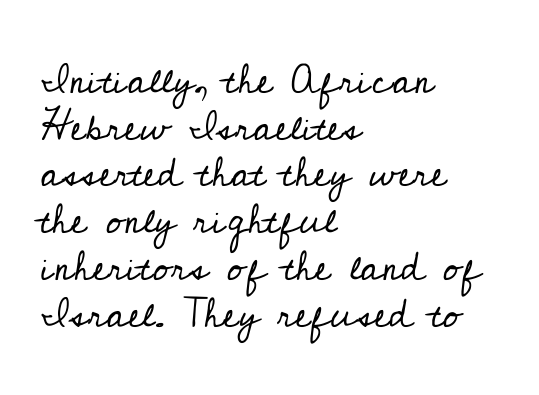
Yep, those are serifs on the letters. Nothing unusual about the tracking: characters are spaced as the font intends. You could not count columns in this text — the font is proportionally spaced. Visually the block forms a straight wall on the left and a jagged coastline on the right. Closely set lines give the paragraph a compact silhouette. Ink coverage per letter is moderate at most.
